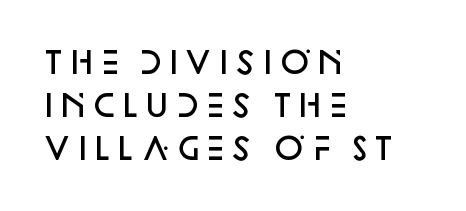
Q: Is the text bold? A: Semi-bold.
Q: Is the text italic (slanted)? A: No, it is upright.
Q: Is the typeface a serif or a sans-serif typeface? A: Sans-serif.
Q: Is the text underlined? A: No.
Q: How is the paragraph aligned? A: Left-aligned.
Q: Is the spacing between letters normal or unusually wide? A: Normal.
Q: Is the spacing between lines tight, normal or loose? A: Normal.
Q: Width (condensed, normal, or wide)? A: Normal.
Q: Stroke contrast? A: Low.
Q: x-height? A: Large.
Q: Monospaced? A: No.
